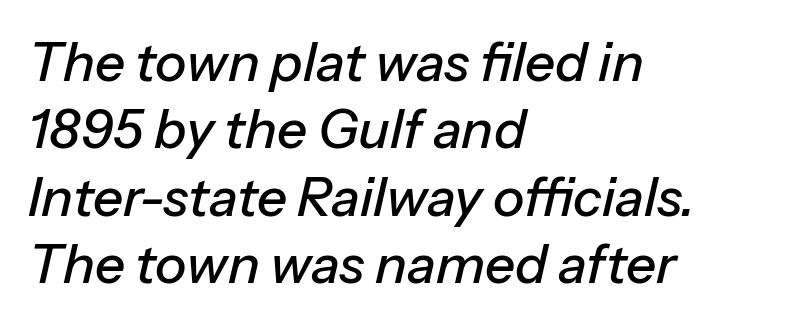
The image shows 53 px text type, italic (leaning right); set left-aligned, normal line spacing (1.27x), normal letter spacing, not underlined; low stroke contrast and a medium x-height.
